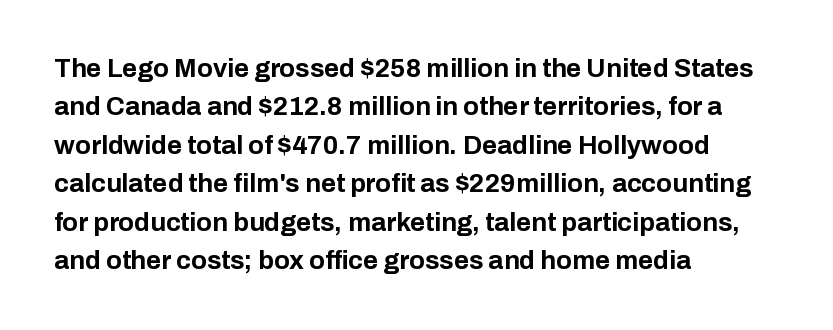
{"italic": "no", "bold": "yes", "underline": "no", "align": "left", "line_spacing": "normal", "line_spacing_ratio": 1.48, "letter_spacing": "normal", "letter_spacing_em": 0.0, "glyph_px": 26}
